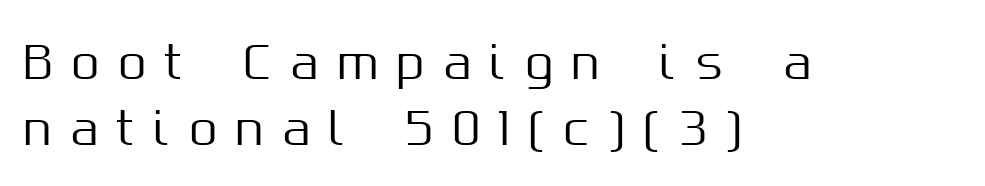
Compared with a centered layout, this one pins lines to the left instead. The passage shown has open, widely tracked lettering throughout. Looks like regular typesetting: each glyph gets only the width it needs. If you measured baseline to baseline, you'd find a middling distance.
